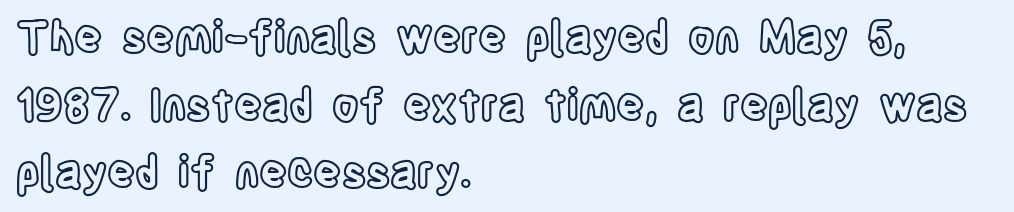
{"italic": "no", "width": "condensed", "x_height": "large", "monospaced": "no", "underline": "no", "align": "left", "line_spacing": "normal", "line_spacing_ratio": 1.57, "letter_spacing": "normal", "letter_spacing_em": 0.0, "glyph_px": 43}
